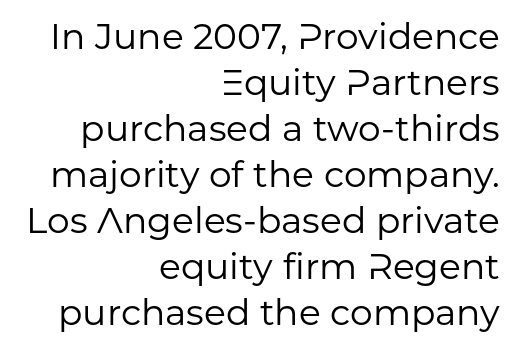
The image shows 36 px regular-weight sans-serif type, upright; set right-aligned, normal line spacing (1.28x), normal letter spacing, not underlined; low stroke contrast and a medium x-height.
